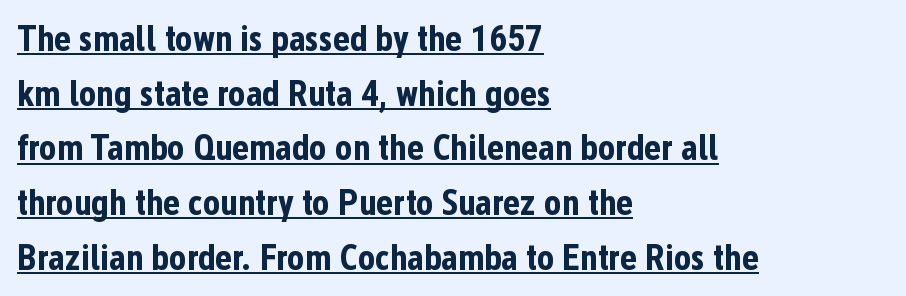
Heavy-handed strokes throughout: this text is bold. Every row of glyphs begins at an identical x-position on the left. This rendering employs a face without finishing strokes, i.e., a sans-serif. The typography opts for an upright posture over an oblique one. The rendering uses the underline text-decoration.
